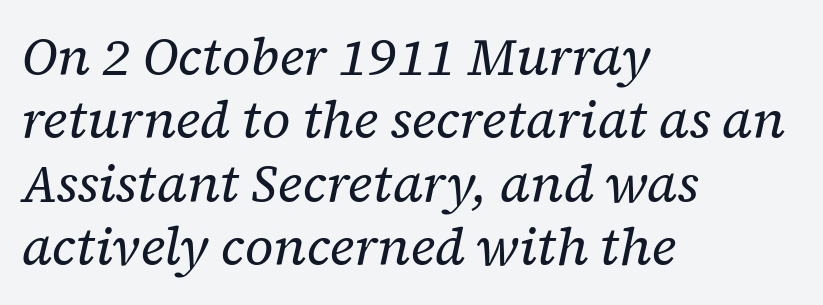
Q: Is the text bold? A: No.
Q: Is the text italic (slanted)? A: Yes, it leans right by about 12 degrees.
Q: Is the typeface a serif or a sans-serif typeface? A: Serif.
Q: Is the text underlined? A: No.
Q: How is the paragraph aligned? A: Left-aligned.
Q: Is the spacing between letters normal or unusually wide? A: Normal.
Q: Width (condensed, normal, or wide)? A: Normal.
Q: Stroke contrast? A: Low.
Q: x-height? A: Medium.
Q: Monospaced? A: No.
